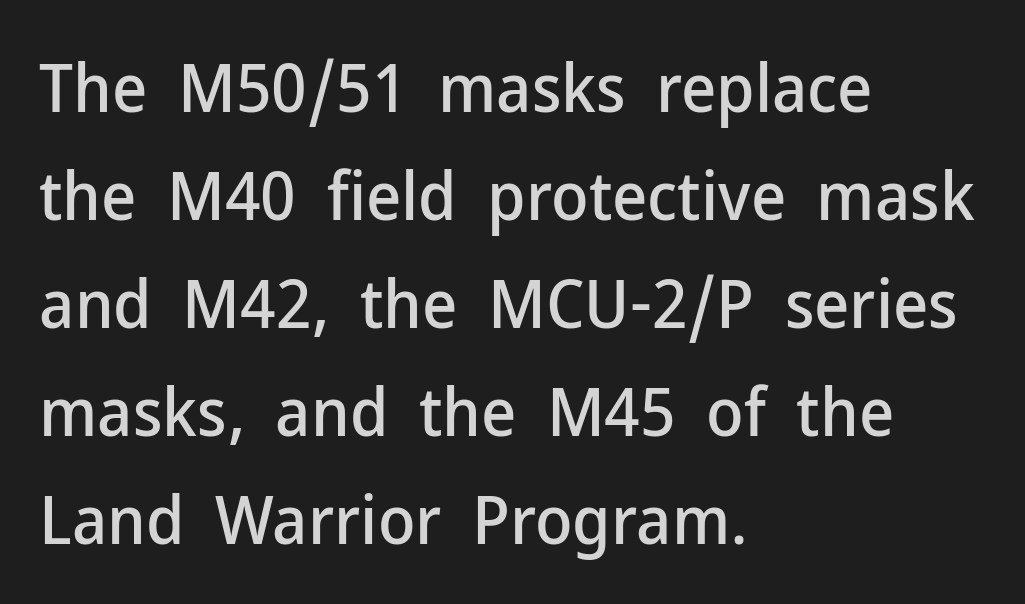
Tracking value appears to be zero — textbook default spacing. Style check: upright. A typesetter would label this face a sans. Character widths vary here, with narrow letters taking less room than wide ones. Anything drawn beneath the words? Only blank space. Alignment: flush left.
